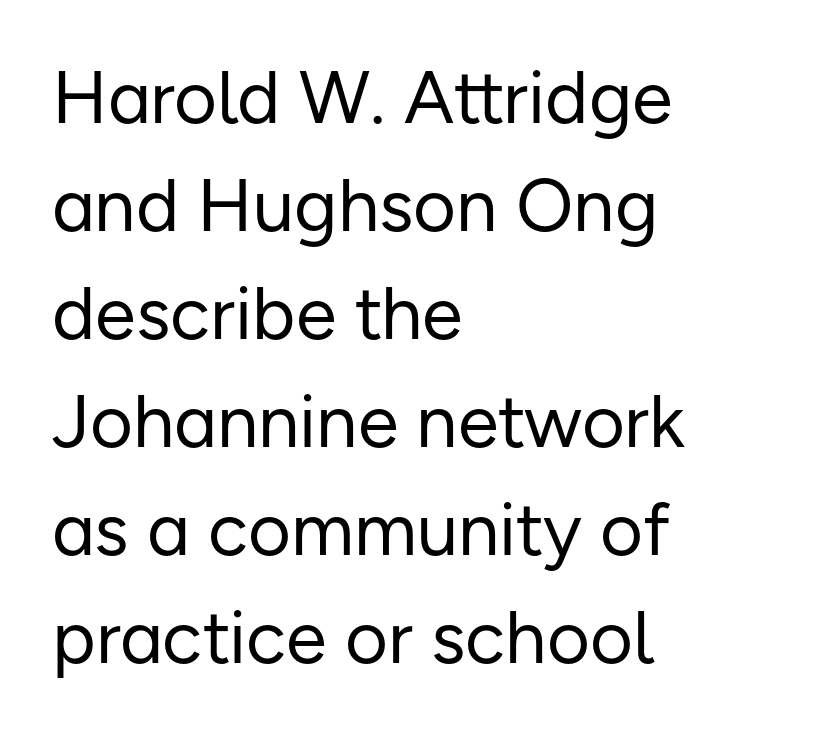
The text block is weighted toward the left margin, trailing off unevenly rightward. This rendering features lettering with no underline. No heavy texture on the line: the type isn't bold. Rendered with straight, roman letterforms. Typographically, this falls in the sans-serif category. Interline gaps are of average width in this sample.
